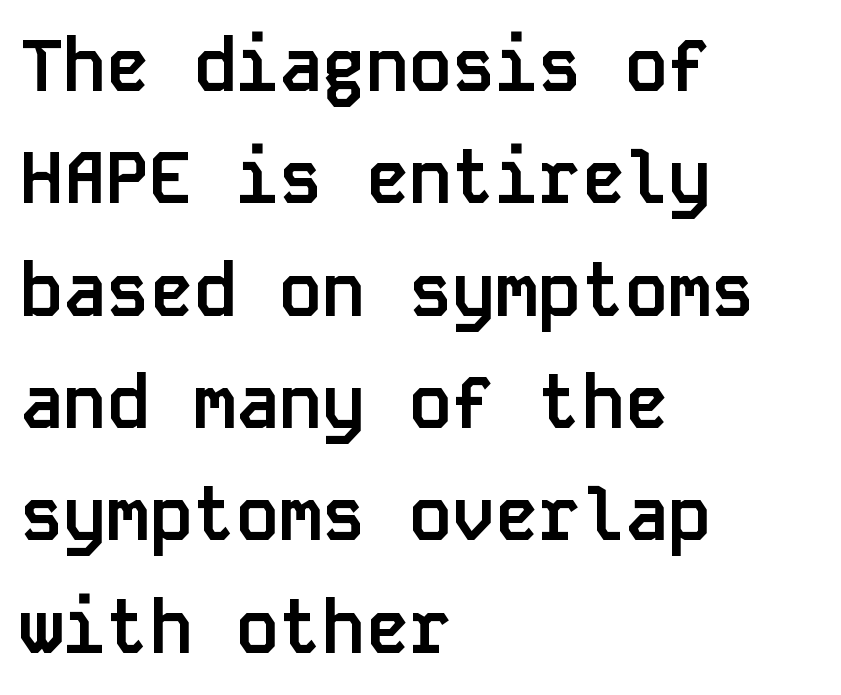
{"serif": "no", "italic": "no", "bold": "yes", "weight": "semibold", "width": "normal", "stroke_contrast": "low", "x_height": "large", "monospaced": "yes", "underline": "no", "align": "left", "line_spacing": "normal", "line_spacing_ratio": 1.56, "letter_spacing": "normal", "letter_spacing_em": 0.0, "glyph_px": 72}
